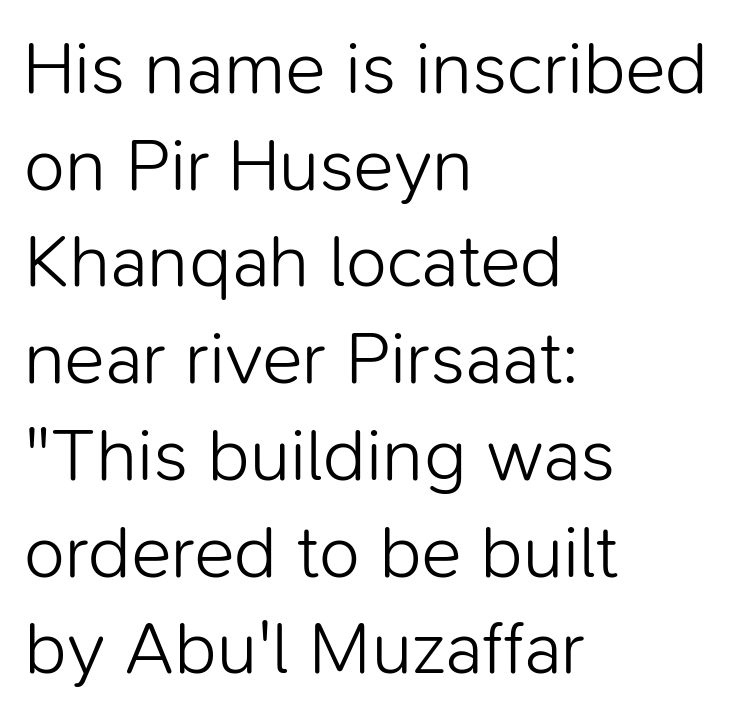
The image shows 75 px light sans-serif type, upright; set left-aligned, normal line spacing (1.29x), normal letter spacing, not underlined; low stroke contrast and a medium x-height.
